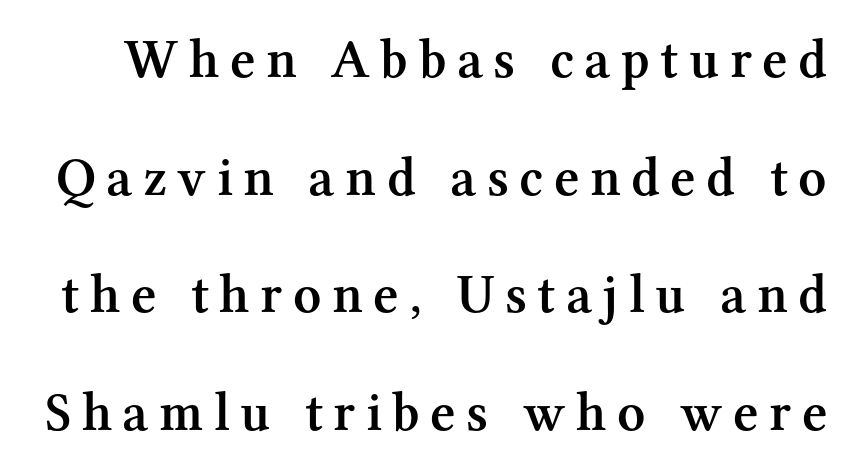
Q: Is the text bold? A: Semi-bold.
Q: Is the text italic (slanted)? A: No, it is upright.
Q: Is the typeface a serif or a sans-serif typeface? A: Serif.
Q: Is the text underlined? A: No.
Q: Is the spacing between lines tight, normal or loose? A: Loose.
Q: Width (condensed, normal, or wide)? A: Normal.
Q: Stroke contrast? A: Medium.
Q: x-height? A: Medium.
Q: Monospaced? A: No.
